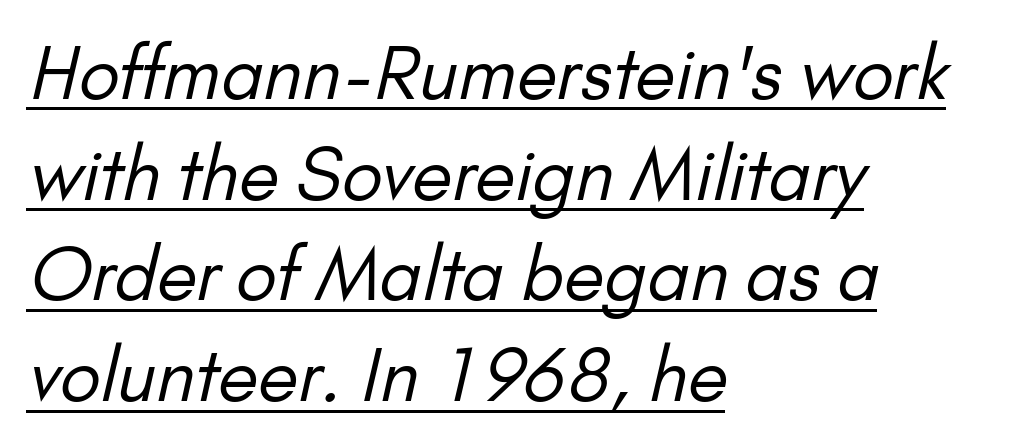
The image shows 73 px regular-weight sans-serif type; set left-aligned, normal line spacing (1.38x), normal letter spacing, underlined; low stroke contrast and a small x-height.
